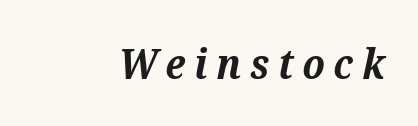
In terms of weight, the rendering is a true, heavy bold. Honestly, there is no underline to notice here at all. Think of a printed novel: that variable character pitch is what you see here. The tracking jumps out immediately: characters are airy and widely separated. Rendered with sloped, italic letterforms. Serifs: yes, visible at the terminals of the letterforms.
